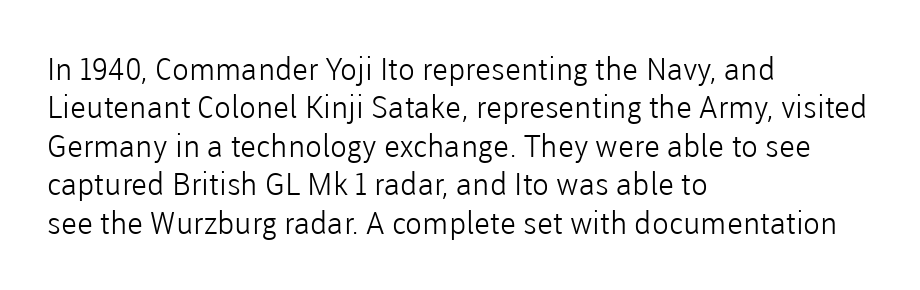
Leftover space on each line is placed entirely after the last word. The letterforms sit at book weight or below. You can tell it's not italic because the verticals are truly vertical. The glyphs are unaccompanied by any horizontal stroke below them. Regarding serifs, this sample does without them.
